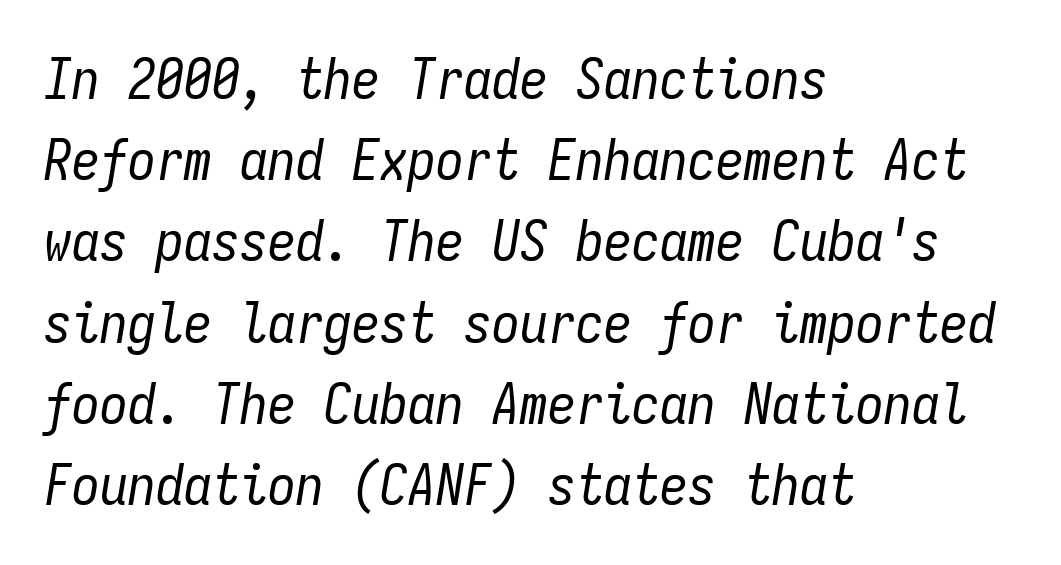
The image shows 56 px regular-weight, condensed type, italic (leaning right), monospaced; set left-aligned, normal line spacing (1.45x), normal letter spacing, not underlined; low stroke contrast and a medium x-height.
